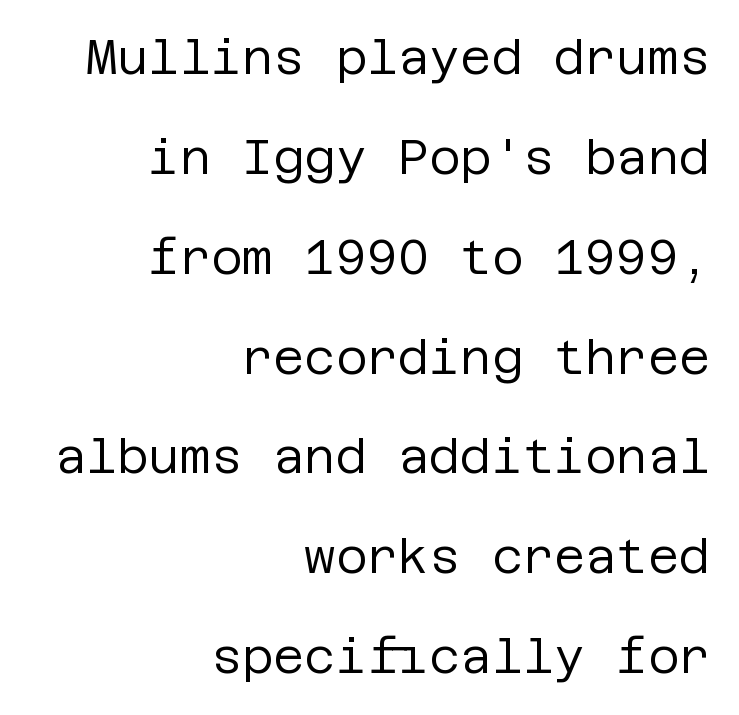
Q: Is the text bold? A: No.
Q: Is the text italic (slanted)? A: No, it is upright.
Q: Is the typeface a serif or a sans-serif typeface? A: Sans-serif.
Q: Is the text underlined? A: No.
Q: How is the paragraph aligned? A: Right-aligned.
Q: Is the spacing between letters normal or unusually wide? A: Normal.
Q: Is the spacing between lines tight, normal or loose? A: Loose.
Q: Width (condensed, normal, or wide)? A: Normal.
Q: Stroke contrast? A: Low.
Q: x-height? A: Large.
